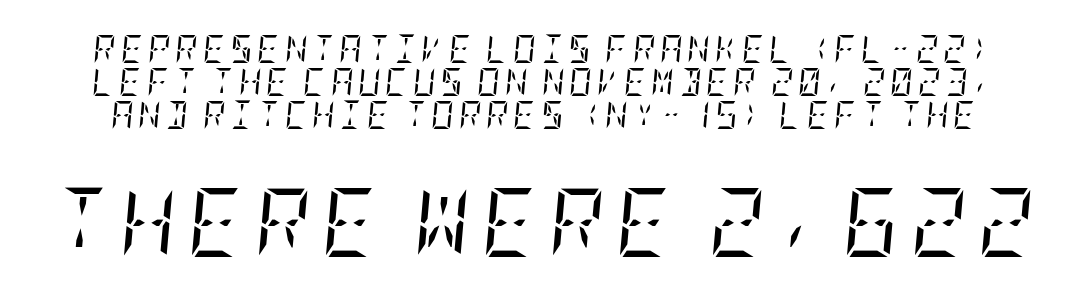
The image shows 69 px regular-weight, condensed serif type, italic (leaning right); set line spacing 1.17x, not underlined; the second (bottom) block is 2.46x larger; low stroke contrast and a large x-height.
